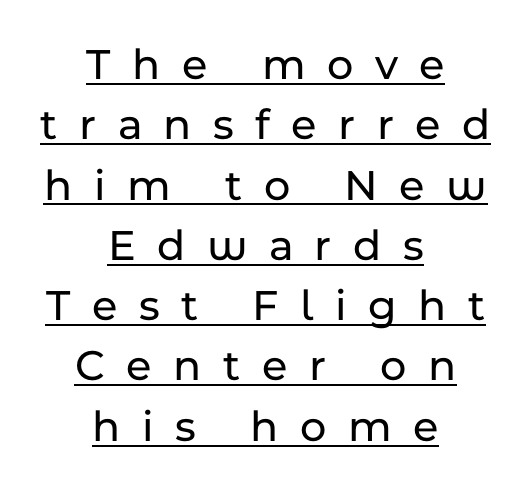
{"serif": "no", "italic": "no", "width": "normal", "stroke_contrast": "low", "x_height": "medium", "monospaced": "no", "underline": "yes", "align": "center", "line_spacing": "normal", "line_spacing_ratio": 1.34, "letter_spacing": "wide", "letter_spacing_em": 0.48, "glyph_px": 45}
